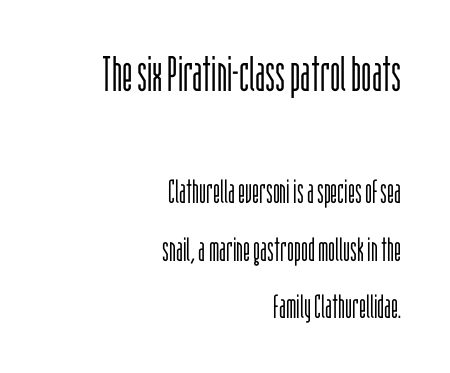
The image shows 49 px light, condensed sans-serif type, upright; set right-aligned, line spacing 1.75x, normal letter spacing, not underlined; the first (top) block is 1.48x larger; low stroke contrast and a large x-height.
